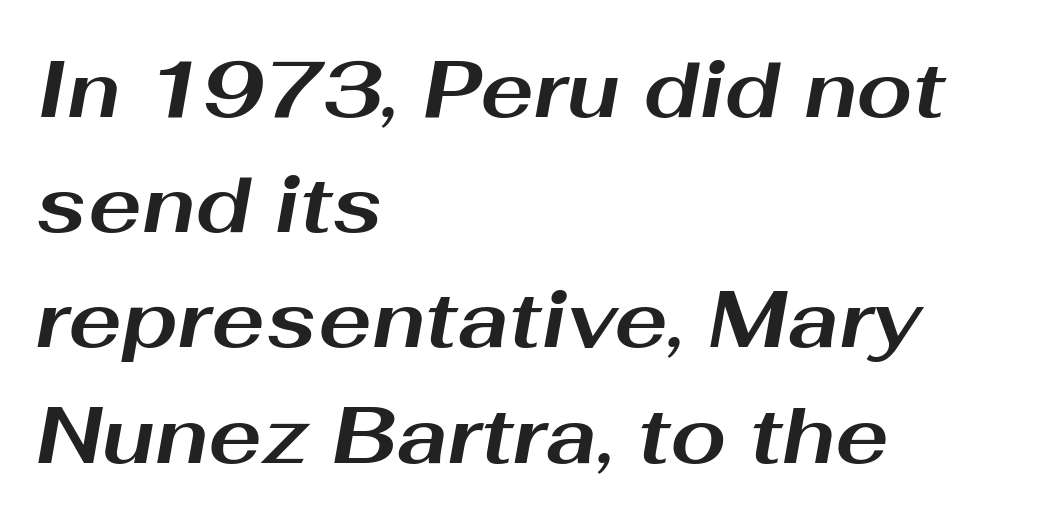
Successive baselines arrive at the customary interval. Look at the stroke-to-counter ratio: heavy, a bold. Look at the tracking — it's just the regular setting, nothing added. Italic? Definitely — the glyphs are oblique. These lines are set flush left with a ragged right edge.
